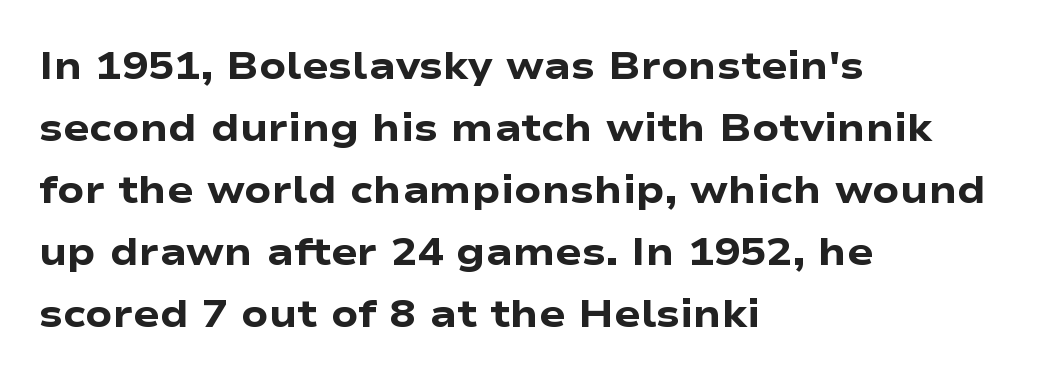
{"serif": "no", "italic": "no", "bold": "yes", "weight": "heavy", "width": "wide", "stroke_contrast": "low", "x_height": "medium", "monospaced": "no", "underline": "no", "align": "left", "line_spacing": "normal", "line_spacing_ratio": 1.59, "letter_spacing": "normal", "letter_spacing_em": 0.0, "glyph_px": 39}
